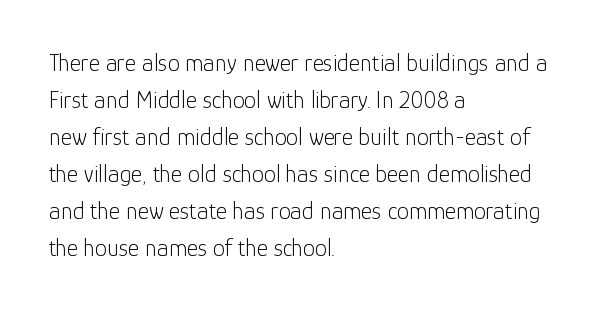
Q: Is the text bold? A: No.
Q: Is the text italic (slanted)? A: No, it is upright.
Q: Is the text underlined? A: No.
Q: How is the paragraph aligned? A: Left-aligned.
Q: Is the spacing between letters normal or unusually wide? A: Normal.
Q: Is the spacing between lines tight, normal or loose? A: Normal.
